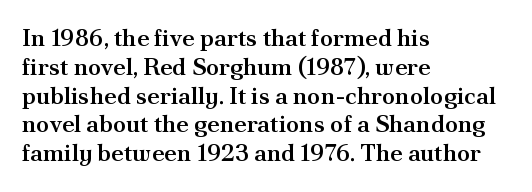
{"italic": "no", "bold": "semi", "underline": "no", "align": "left", "line_spacing_ratio": 1.2, "letter_spacing": "normal", "letter_spacing_em": 0.0, "glyph_px": 24}
